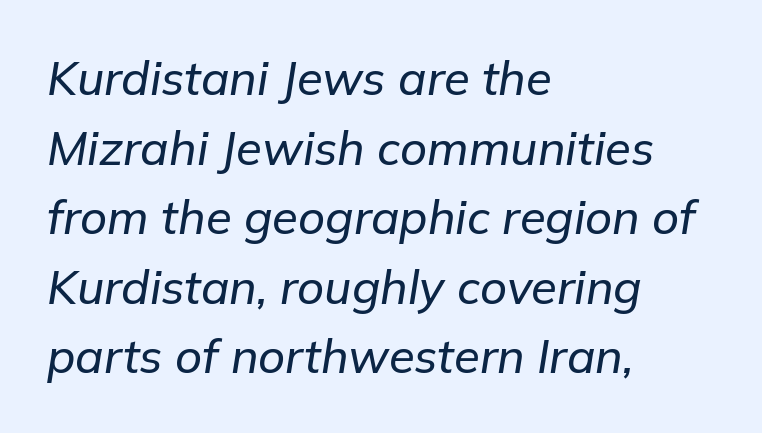
The image shows 47 px text type, italic (leaning right); set left-aligned, normal line spacing (1.48x), normal letter spacing, not underlined; low stroke contrast and a medium x-height.
